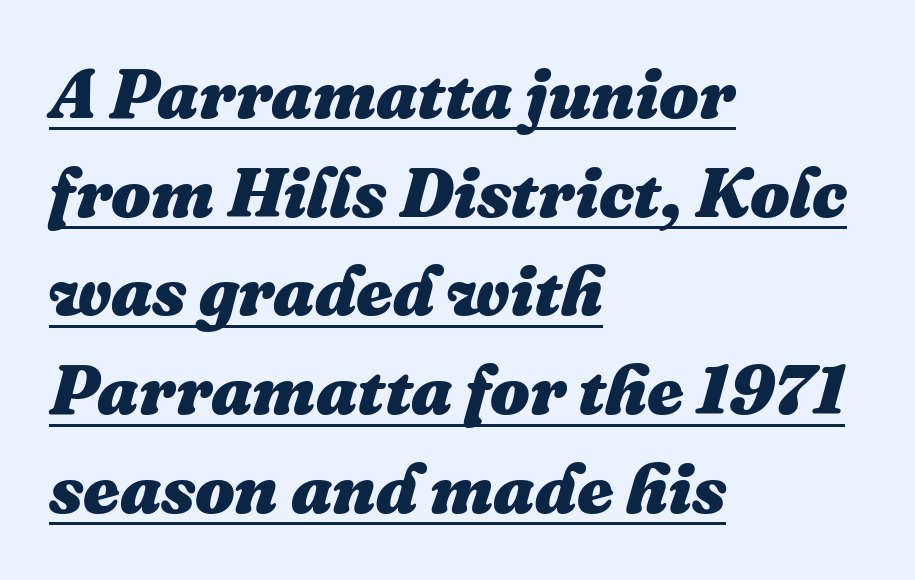
Compared with typical body copy, the letter spacing here is the same. The rendering uses natural spacing where letterforms have individual widths. The lettering tilts uniformly, giving the passage an italic look. Which margin do the lines hug? The left one — the right edge is uneven.
